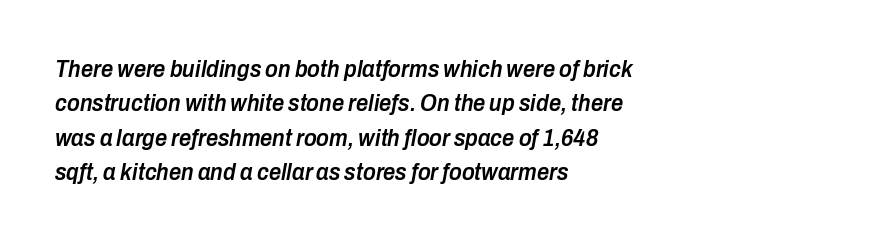
Inter-character spacing is left at the font's built-in metrics. Regular leading. Heft: intermediate — a semibold. The area under the type is left untouched. Casual observation: everything's shoved over to the left.
